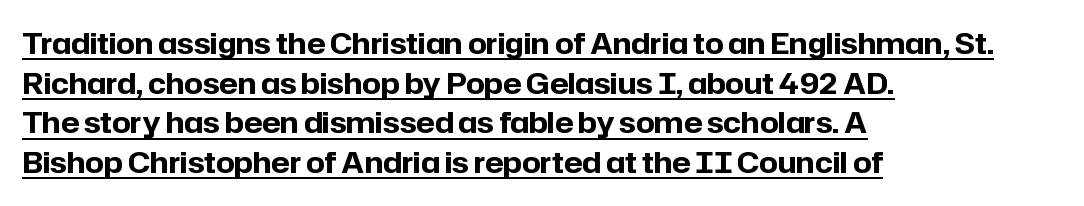
Q: Is the text bold? A: Yes.
Q: Is the text italic (slanted)? A: No, it is upright.
Q: Is the typeface a serif or a sans-serif typeface? A: Sans-serif.
Q: Is the text underlined? A: Yes.
Q: How is the paragraph aligned? A: Left-aligned.
Q: Is the spacing between letters normal or unusually wide? A: Normal.
Q: Is the spacing between lines tight, normal or loose? A: Normal.
Q: Width (condensed, normal, or wide)? A: Normal.
Q: Stroke contrast? A: Low.
Q: x-height? A: Medium.
Q: Monospaced? A: No.
